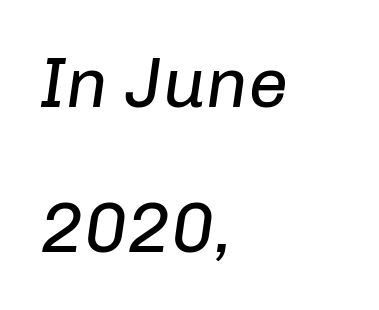
Q: Is the text bold? A: No.
Q: Is the text italic (slanted)? A: Yes, it leans right by about 8 degrees.
Q: Is the text underlined? A: No.
Q: How is the paragraph aligned? A: Left-aligned.
Q: Is the spacing between letters normal or unusually wide? A: Normal.
Q: Is the spacing between lines tight, normal or loose? A: Loose.
Q: Width (condensed, normal, or wide)? A: Normal.
Q: Stroke contrast? A: Low.
Q: x-height? A: Medium.
Q: Monospaced? A: No.
